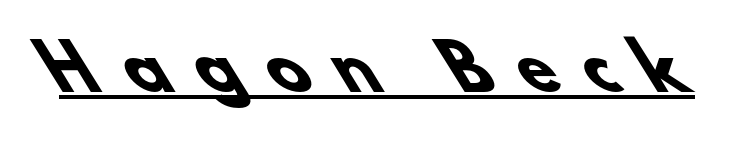
To sum up the face: it is a sans, with no serifs. This is underlined copy, the kind a proofreader might mark for attention. The passage shown is typed in a proportional face where columns would drift. I'd describe the lettering as bold — thick and assertive. Words appear elongated and porous because spacing is wide.
